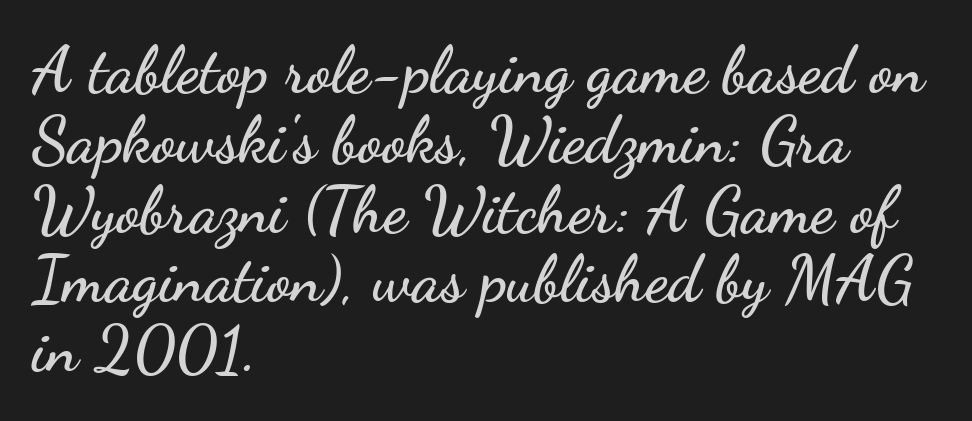
The image shows 64 px wide sans-serif type; set left-aligned, tight line spacing (1.09x), normal letter spacing, not underlined; low stroke contrast and a small x-height.
